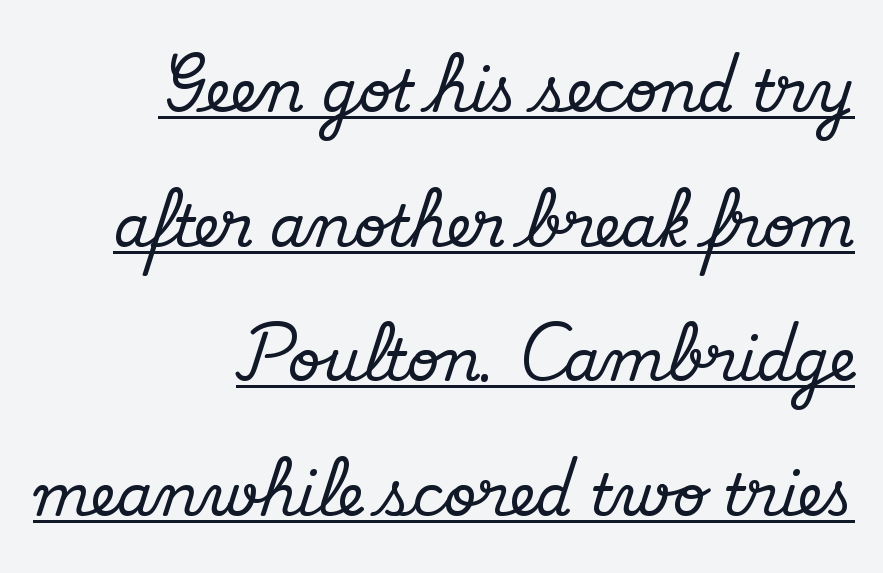
Q: Is the text italic (slanted)? A: Yes.
Q: Is the typeface a serif or a sans-serif typeface? A: Serif.
Q: Is the text underlined? A: Yes.
Q: How is the paragraph aligned? A: Right-aligned.
Q: Is the spacing between letters normal or unusually wide? A: Normal.
Q: Is the spacing between lines tight, normal or loose? A: Loose.
Q: Width (condensed, normal, or wide)? A: Normal.
Q: Stroke contrast? A: Medium.
Q: x-height? A: Small.
Q: Monospaced? A: No.
